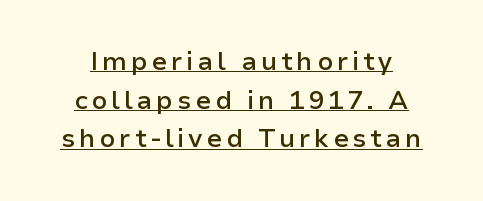
Set as a demibold, roughly 600 on the weight scale. Students, observe the line beneath the letters — that is underlining. How would I describe the line gaps? Plain and ordinary. Does the lettering tilt? It doesn't — this is upright. Horizontally, the lines are justified to the midpoint only.
